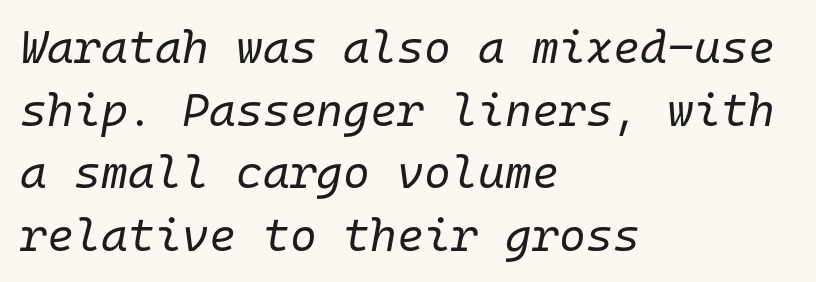
Q: Is the text bold? A: No.
Q: Is the text italic (slanted)? A: Yes, it leans right by about 10 degrees.
Q: Is the text underlined? A: No.
Q: How is the paragraph aligned? A: Left-aligned.
Q: Is the spacing between letters normal or unusually wide? A: Normal.
Q: Is the spacing between lines tight, normal or loose? A: Normal.
Q: Width (condensed, normal, or wide)? A: Normal.
Q: Stroke contrast? A: Low.
Q: x-height? A: Medium.
Q: Monospaced? A: Yes.
